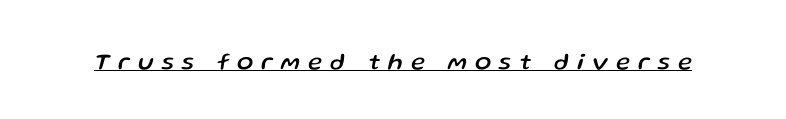
Look at the tracking — it's clearly loosened, letters drifting apart. This sample uses an oblique cut, with every glyph tilted off the vertical. The sample's only ornament is a line tracing under the words.
